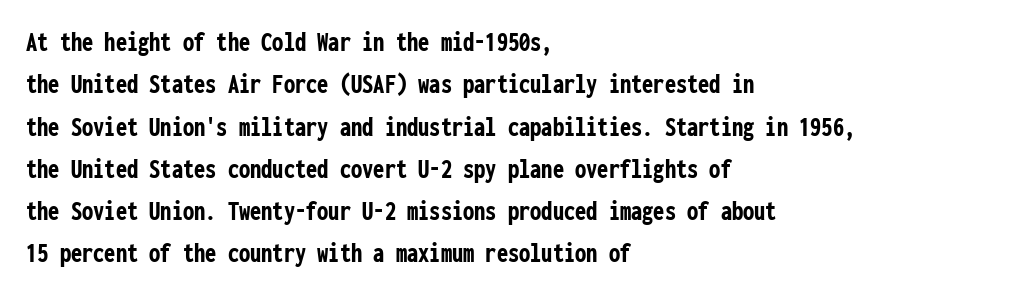
Q: Is the text bold? A: Yes.
Q: Is the text italic (slanted)? A: No, it is upright.
Q: Is the typeface a serif or a sans-serif typeface? A: Sans-serif.
Q: Is the text underlined? A: No.
Q: How is the paragraph aligned? A: Left-aligned.
Q: Is the spacing between letters normal or unusually wide? A: Normal.
Q: Is the spacing between lines tight, normal or loose? A: Normal.
Q: Width (condensed, normal, or wide)? A: Condensed.
Q: Stroke contrast? A: Low.
Q: x-height? A: Medium.
Q: Monospaced? A: Yes.
